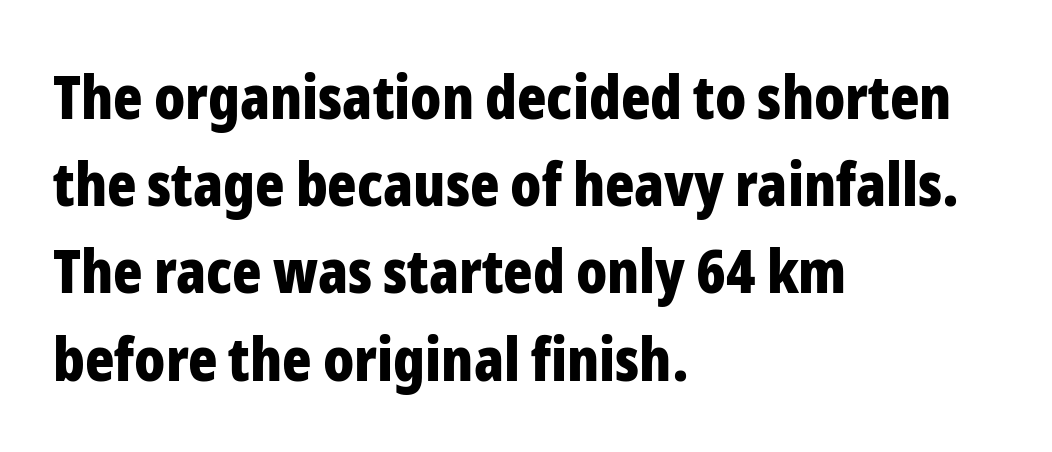
The image shows 61 px bold, condensed sans-serif type, upright; set left-aligned, normal line spacing (1.43x), normal letter spacing, not underlined; low stroke contrast and a medium x-height.
